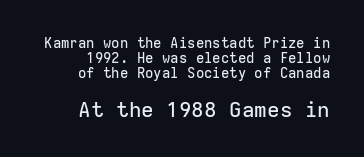
The typography opts for an upright posture over an oblique one. Plain, unruled lines of type. Cramped leading. The passage shown begins with its smaller block and ends with its larger one.
